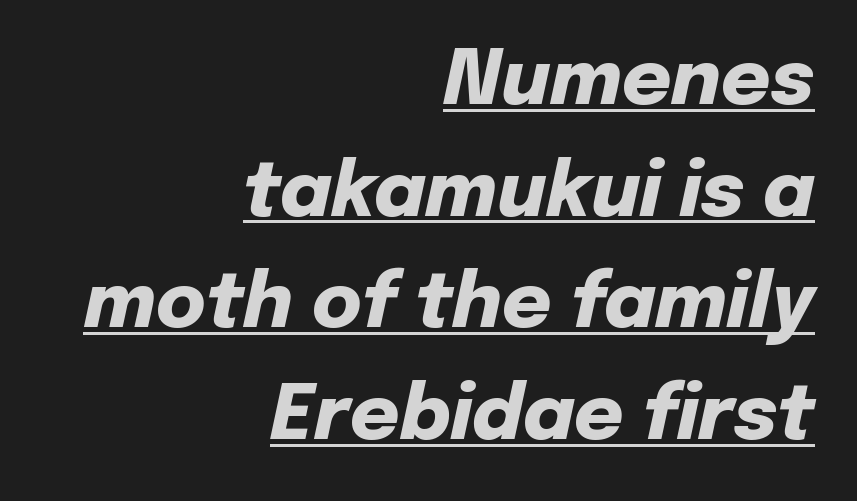
Q: Is the text bold? A: Yes.
Q: Is the text italic (slanted)? A: Yes, it leans right by about 12 degrees.
Q: Is the text underlined? A: Yes.
Q: How is the paragraph aligned? A: Right-aligned.
Q: Is the spacing between letters normal or unusually wide? A: Normal.
Q: Is the spacing between lines tight, normal or loose? A: Normal.
Q: Width (condensed, normal, or wide)? A: Normal.
Q: Stroke contrast? A: Low.
Q: x-height? A: Medium.
Q: Monospaced? A: No.
